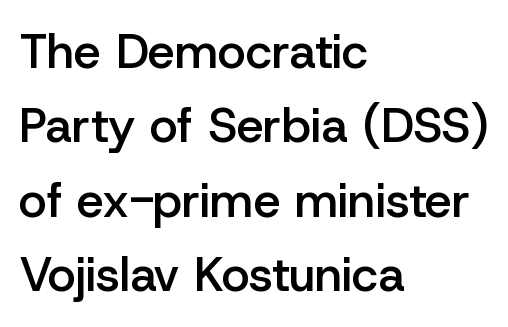
{"serif": "no", "italic": "no", "bold": "semi", "weight": "semibold", "width": "normal", "stroke_contrast": "low", "x_height": "medium", "monospaced": "no", "underline": "no", "align": "left", "line_spacing": "normal", "line_spacing_ratio": 1.55, "letter_spacing": "normal", "letter_spacing_em": 0.0, "glyph_px": 48}
